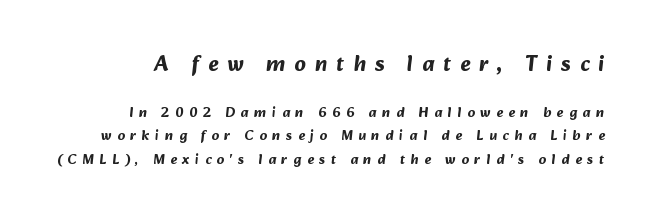
Which of the two is more prominent by size? The first, at the top. Check the space under the baseline: it is left empty. As a designer I'd log this as weight 700, bold. One glance says typical: line gaps are just what's usual. A typesetter would call this heavily tracked-out type.
